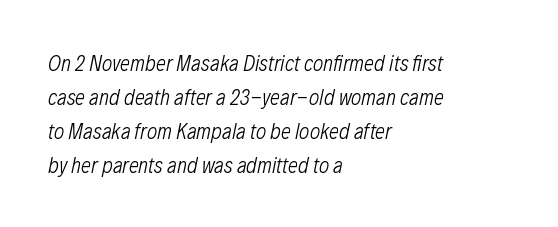
Q: Is the text bold? A: No.
Q: Is the text italic (slanted)? A: Yes, it leans right by about 12 degrees.
Q: Is the text underlined? A: No.
Q: How is the paragraph aligned? A: Left-aligned.
Q: Is the spacing between letters normal or unusually wide? A: Normal.
Q: Is the spacing between lines tight, normal or loose? A: Normal.
